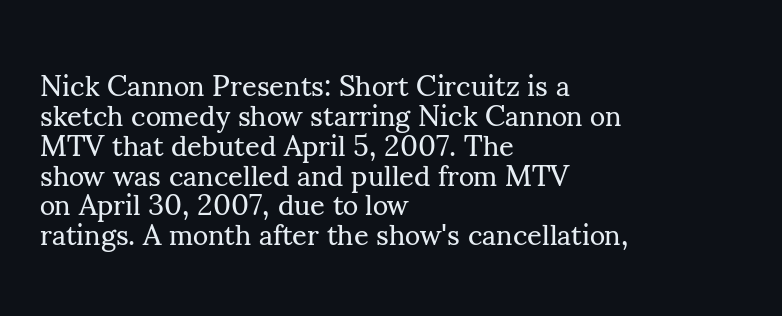
{"serif": "yes", "italic": "no", "bold": "no", "weight": "regular", "width": "normal", "stroke_contrast": "medium", "x_height": "small", "monospaced": "no", "underline": "no", "align": "left", "line_spacing": "tight", "line_spacing_ratio": 1.03, "letter_spacing": "normal", "letter_spacing_em": 0.0, "glyph_px": 29}
